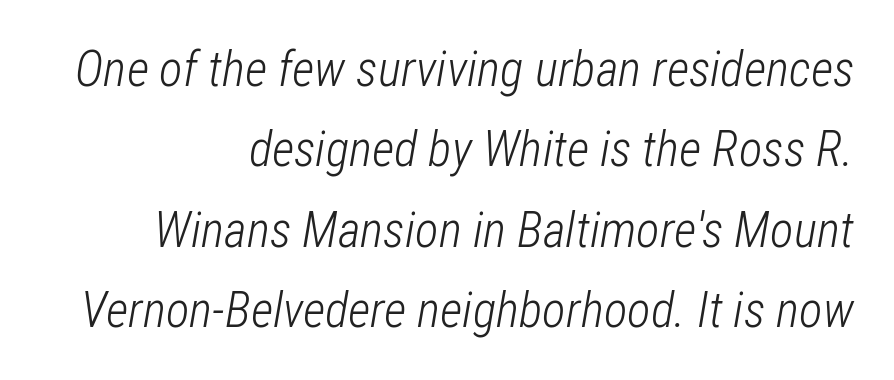
The image shows 49 px light, condensed type, italic (leaning right); set right-aligned, normal line spacing (1.64x), normal letter spacing, not underlined; low stroke contrast and a medium x-height.
